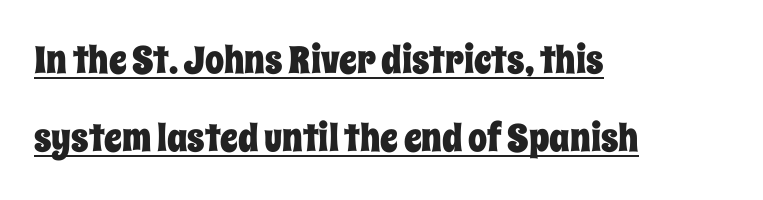
{"italic": "no", "width": "condensed", "stroke_contrast": "low", "x_height": "large", "monospaced": "no", "underline": "yes", "align": "left", "line_spacing": "loose", "line_spacing_ratio": 2.06, "letter_spacing": "normal", "letter_spacing_em": 0.0, "glyph_px": 38}
